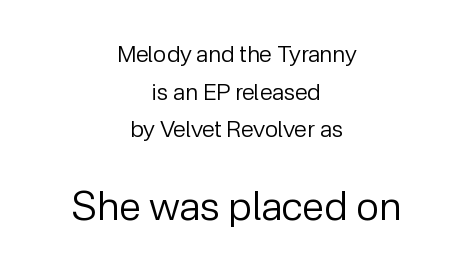
How would I describe the line gaps? Plain and ordinary. Size contrast runs from small at the top to large at the bottom. Note: no serifs on the glyphs. No chunkiness to these letters — they're not bold. The specimen omits any rule beneath the text block's lines.
